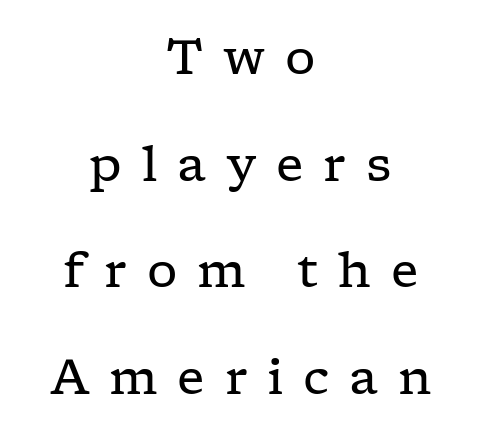
Q: Is the text bold? A: No.
Q: Is the text italic (slanted)? A: No, it is upright.
Q: Is the typeface a serif or a sans-serif typeface? A: Serif.
Q: Is the text underlined? A: No.
Q: How is the paragraph aligned? A: Centered.
Q: Is the spacing between letters normal or unusually wide? A: Unusually wide.
Q: Is the spacing between lines tight, normal or loose? A: Loose.
Q: Width (condensed, normal, or wide)? A: Wide.
Q: Stroke contrast? A: Low.
Q: x-height? A: Medium.
Q: Monospaced? A: No.
